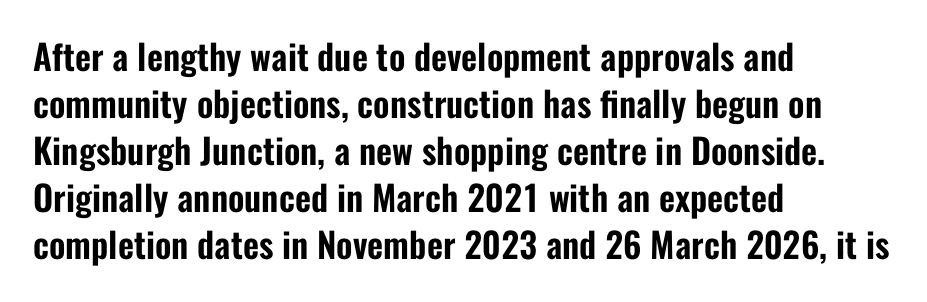
Q: Is the text italic (slanted)? A: No, it is upright.
Q: Is the typeface a serif or a sans-serif typeface? A: Sans-serif.
Q: Is the text underlined? A: No.
Q: How is the paragraph aligned? A: Left-aligned.
Q: Is the spacing between letters normal or unusually wide? A: Normal.
Q: Is the spacing between lines tight, normal or loose? A: Normal.
Q: Width (condensed, normal, or wide)? A: Condensed.
Q: Stroke contrast? A: Low.
Q: x-height? A: Medium.
Q: Monospaced? A: No.
